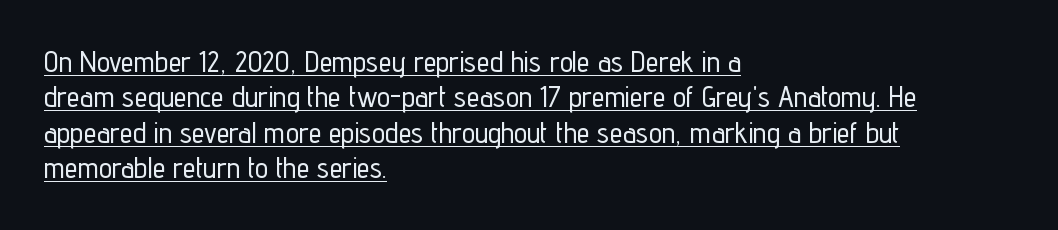
The image shows 29 px condensed sans-serif type, upright; set left-aligned, line spacing 1.22x, normal letter spacing, underlined; low stroke contrast and a medium x-height.
